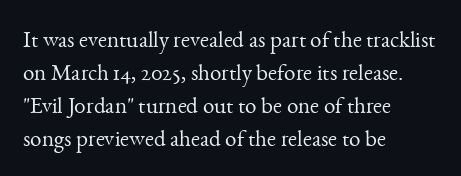
Q: Is the text bold? A: No.
Q: Is the text italic (slanted)? A: No, it is upright.
Q: Is the text underlined? A: No.
Q: How is the paragraph aligned? A: Left-aligned.
Q: Is the spacing between letters normal or unusually wide? A: Normal.
Q: Is the spacing between lines tight, normal or loose? A: Normal.
